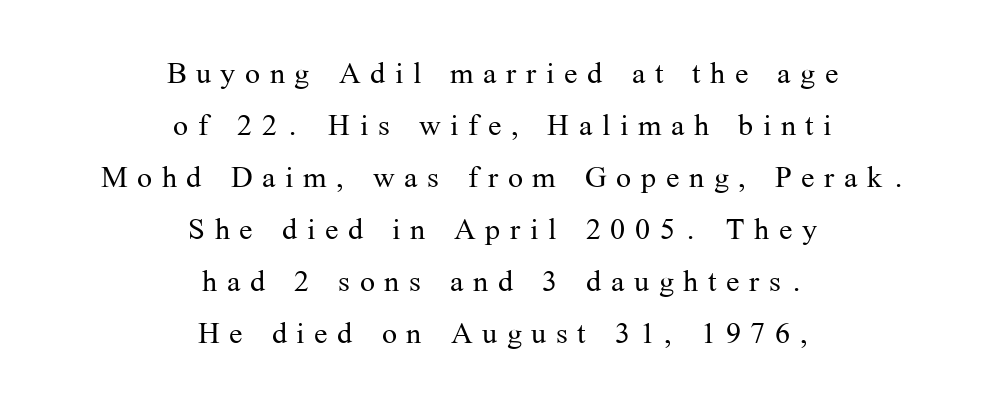
{"serif": "yes", "italic": "no", "bold": "no", "weight": "light", "width": "normal", "stroke_contrast": "medium", "x_height": "medium", "monospaced": "no", "underline": "no", "align": "center", "line_spacing": "normal", "line_spacing_ratio": 1.3, "letter_spacing": "wide", "letter_spacing_em": 0.24, "glyph_px": 40}
